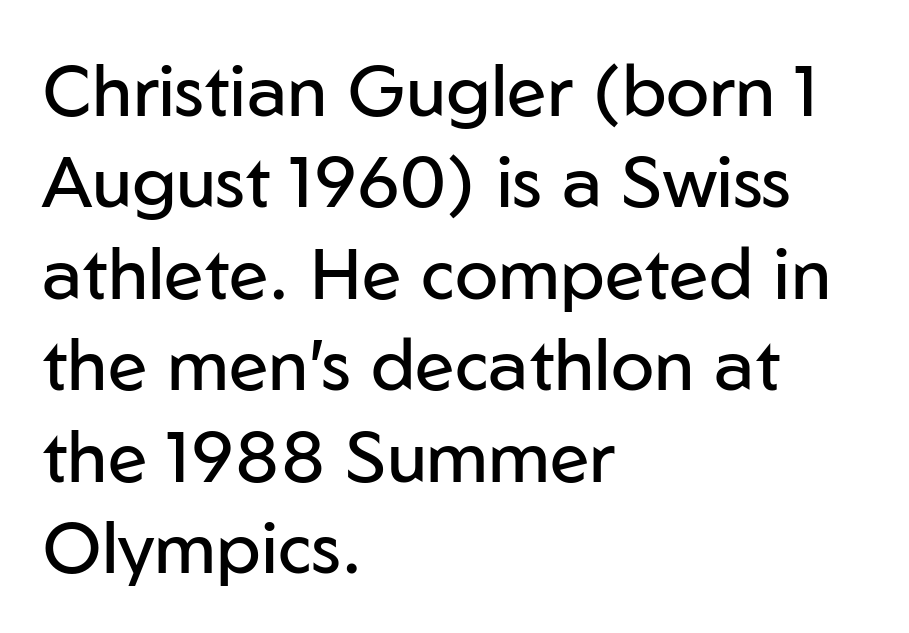
A typesetter would call this proportional, since set widths differ per character. The typesetting does not lean heavy: it is not bold. No extra tracking has been applied to these lines. A typesetter would label this face a sans. Alignment: flush left.
